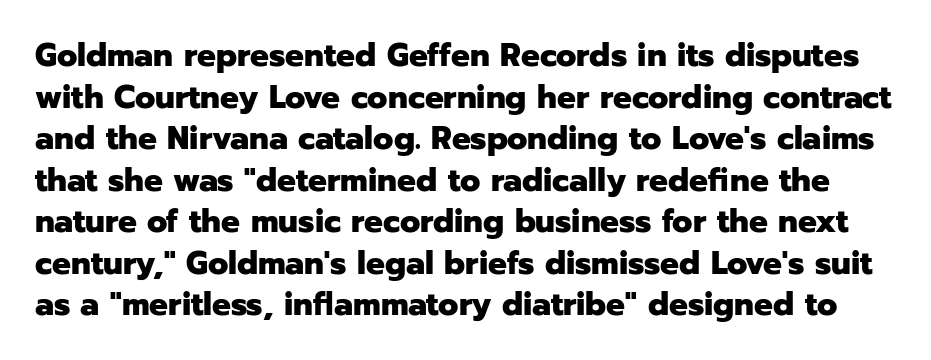
Q: Is the text bold? A: Yes.
Q: Is the text italic (slanted)? A: No, it is upright.
Q: Is the typeface a serif or a sans-serif typeface? A: Sans-serif.
Q: Is the text underlined? A: No.
Q: Is the spacing between letters normal or unusually wide? A: Normal.
Q: Is the spacing between lines tight, normal or loose? A: Normal.
Q: Width (condensed, normal, or wide)? A: Normal.
Q: Stroke contrast? A: Low.
Q: x-height? A: Medium.
Q: Monospaced? A: No.
